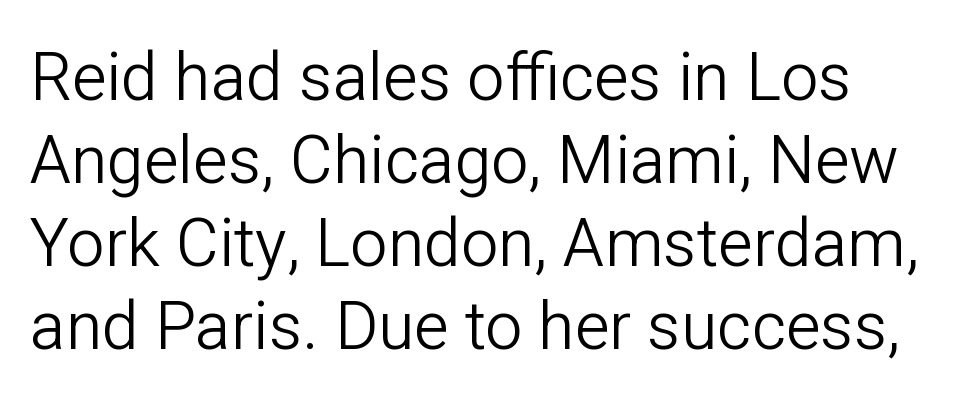
{"serif": "no", "italic": "no", "bold": "no", "weight": "light", "width": "normal", "stroke_contrast": "low", "x_height": "medium", "monospaced": "no", "underline": "no", "line_spacing": "normal", "line_spacing_ratio": 1.26, "letter_spacing": "normal", "letter_spacing_em": 0.0, "glyph_px": 66}
